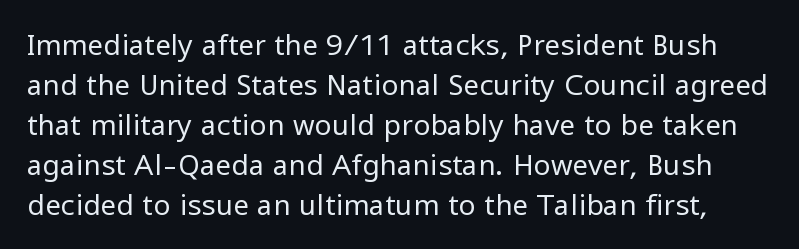
{"serif": "no", "italic": "no", "bold": "no", "weight": "regular", "width": "normal", "stroke_contrast": "low", "x_height": "medium", "monospaced": "no", "underline": "no", "line_spacing": "normal", "line_spacing_ratio": 1.43, "letter_spacing": "normal", "letter_spacing_em": 0.0, "glyph_px": 28}
